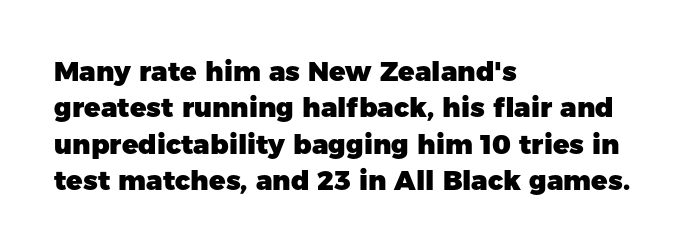
Q: Is the text bold? A: Yes.
Q: Is the text italic (slanted)? A: No, it is upright.
Q: Is the text underlined? A: No.
Q: How is the paragraph aligned? A: Left-aligned.
Q: Is the spacing between letters normal or unusually wide? A: Normal.
Q: Is the spacing between lines tight, normal or loose? A: Normal.
